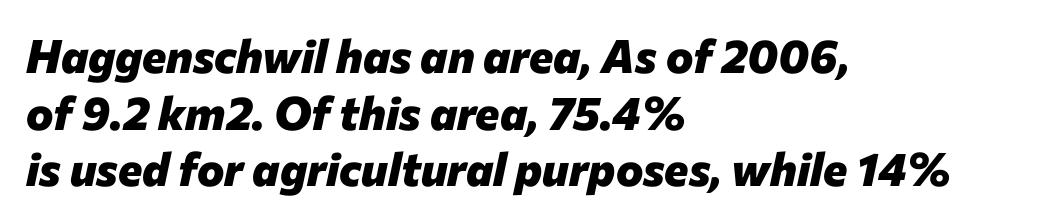
Q: Is the text bold? A: Yes.
Q: Is the text italic (slanted)? A: Yes, it leans right by about 12 degrees.
Q: Is the text underlined? A: No.
Q: How is the paragraph aligned? A: Left-aligned.
Q: Is the spacing between letters normal or unusually wide? A: Normal.
Q: Width (condensed, normal, or wide)? A: Normal.
Q: Stroke contrast? A: Low.
Q: x-height? A: Medium.
Q: Monospaced? A: No.
